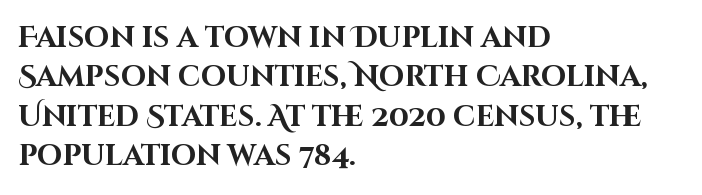
{"serif": "no", "italic": "no", "bold": "yes", "weight": "bold", "width": "normal", "stroke_contrast": "high", "x_height": "large", "monospaced": "no", "underline": "no", "align": "left", "line_spacing": "normal", "line_spacing_ratio": 1.36, "letter_spacing": "normal", "letter_spacing_em": 0.0, "glyph_px": 29}
